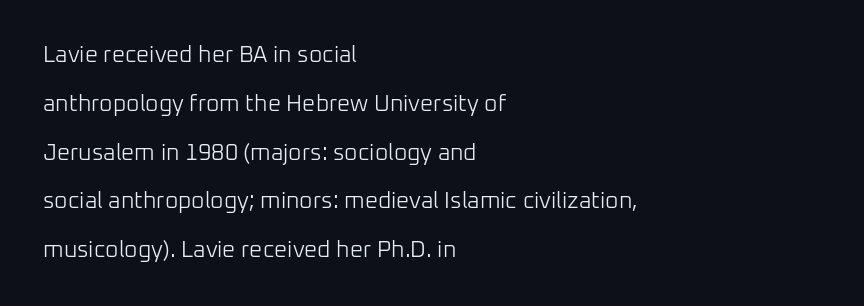
Q: Is the text bold? A: No.
Q: Is the text italic (slanted)? A: No, it is upright.
Q: Is the text underlined? A: No.
Q: How is the paragraph aligned? A: Left-aligned.
Q: Is the spacing between letters normal or unusually wide? A: Normal.
Q: Is the spacing between lines tight, normal or loose? A: Loose.
